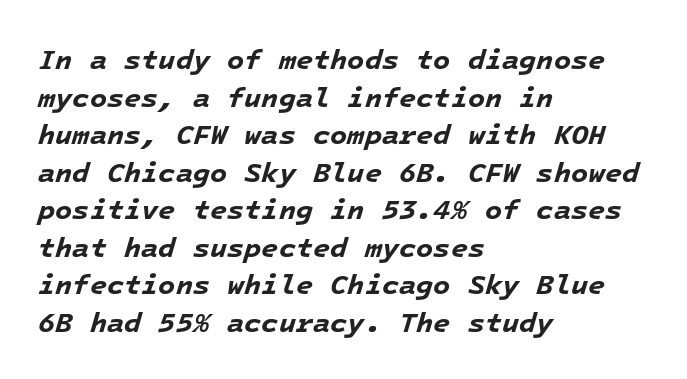
Tracking value appears to be zero — textbook default spacing. Regarding leading, the lines here are spaced in the standard way. Beneath every word, the page is bare. Italic? Definitely — the glyphs are oblique. Every character here occupies the same horizontal width, giving the sample a typewriter-like rhythm.
